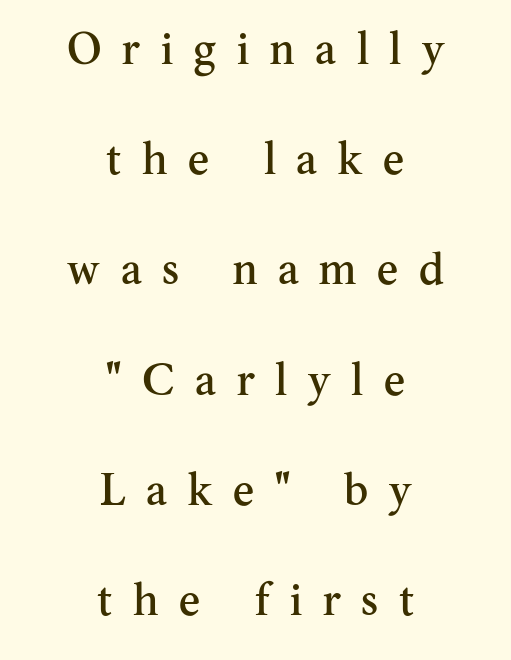
A centered setting, common on invitations and titles, is used for this passage. The type family on display is of the serif kind. This sample uses an upright cut, with every glyph sitting square on the baseline. Just letters on the line, the space beneath them empty.
